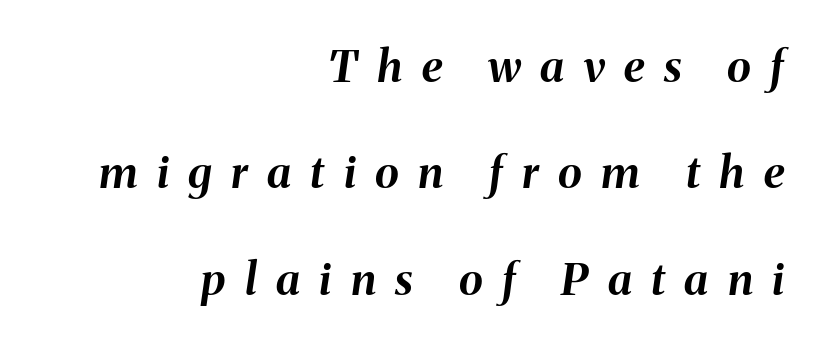
Q: Is the text bold? A: Yes.
Q: Is the text italic (slanted)? A: Yes, it leans right by about 8 degrees.
Q: Is the text underlined? A: No.
Q: How is the paragraph aligned? A: Right-aligned.
Q: Is the spacing between letters normal or unusually wide? A: Unusually wide.
Q: Is the spacing between lines tight, normal or loose? A: Loose.
Q: Width (condensed, normal, or wide)? A: Normal.
Q: Stroke contrast? A: Medium.
Q: x-height? A: Medium.
Q: Monospaced? A: No.
